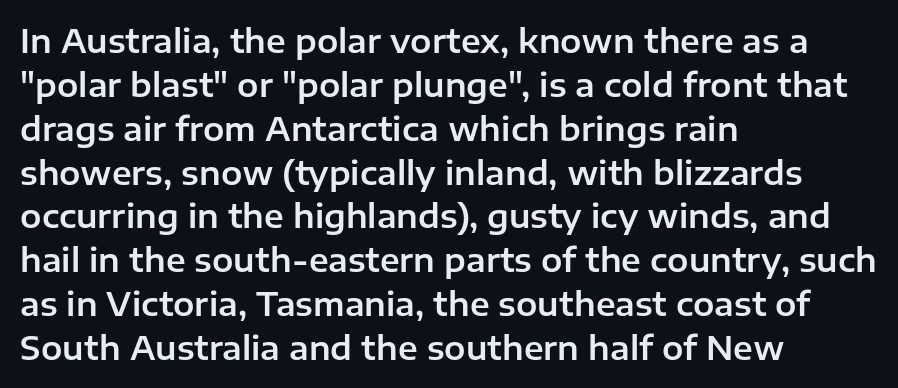
Look at the tracking — it's just the regular setting, nothing added. The passage shown is not underscored anywhere. The letters carry no serifs — their stems end cleanly without finishing strokes. The axis of the letterforms is exactly vertical.
